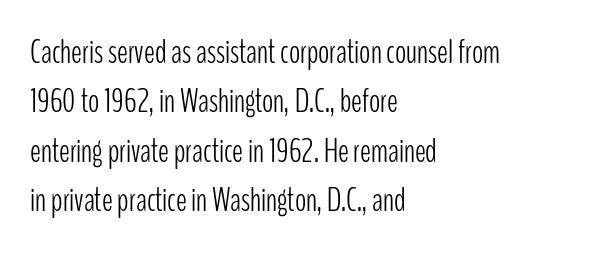
{"serif": "no", "italic": "no", "bold": "no", "weight": "light", "width": "condensed", "stroke_contrast": "low", "x_height": "medium", "monospaced": "no", "underline": "no", "align": "left", "line_spacing": "normal", "line_spacing_ratio": 1.5, "letter_spacing": "normal", "letter_spacing_em": 0.0, "glyph_px": 33}
